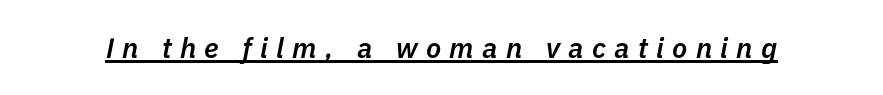
Observe the lean: these are italic letterforms. Here the designer chose a conventional face with non-uniform glyph widths. The characters look somewhat weighty, a semibold short of true bold. Somebody hit Ctrl+U on this one — the words are underlined. Characters follow at a spacing far wider than the type designer built in.
